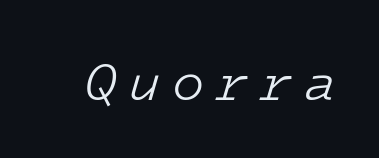
The image shows 53 px light type, italic (leaning right); set unusually wide letter spacing (+0.22 em), not underlined; low stroke contrast and a medium x-height.
